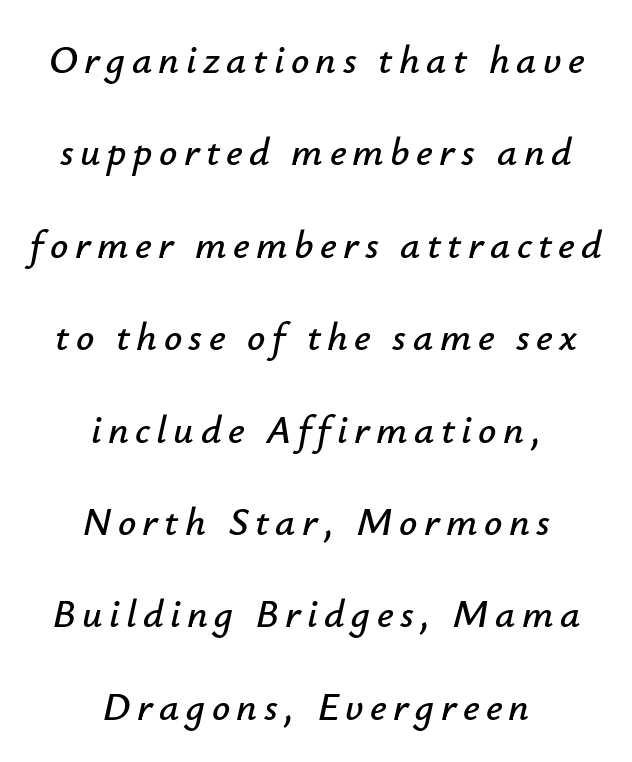
Q: Is the text italic (slanted)? A: Yes, it leans right by about 12 degrees.
Q: Is the text underlined? A: No.
Q: How is the paragraph aligned? A: Centered.
Q: Is the spacing between lines tight, normal or loose? A: Loose.
Q: Width (condensed, normal, or wide)? A: Normal.
Q: Stroke contrast? A: Low.
Q: x-height? A: Small.
Q: Monospaced? A: No.
